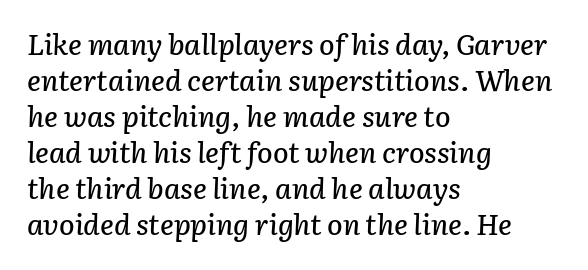
Q: Is the text italic (slanted)? A: Yes, it leans right by about 3 degrees.
Q: Is the text underlined? A: No.
Q: How is the paragraph aligned? A: Left-aligned.
Q: Is the spacing between letters normal or unusually wide? A: Normal.
Q: Width (condensed, normal, or wide)? A: Normal.
Q: Stroke contrast? A: Low.
Q: x-height? A: Medium.
Q: Monospaced? A: No.
